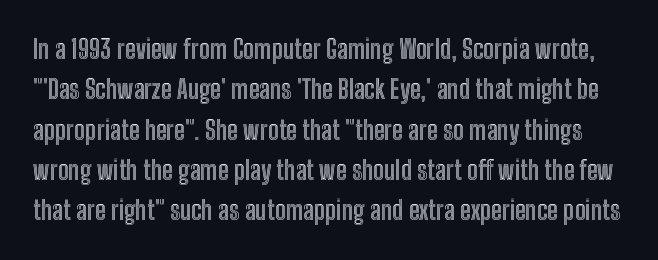
The image shows 26 px text type, upright; set normal line spacing (1.55x), normal letter spacing, not underlined.
